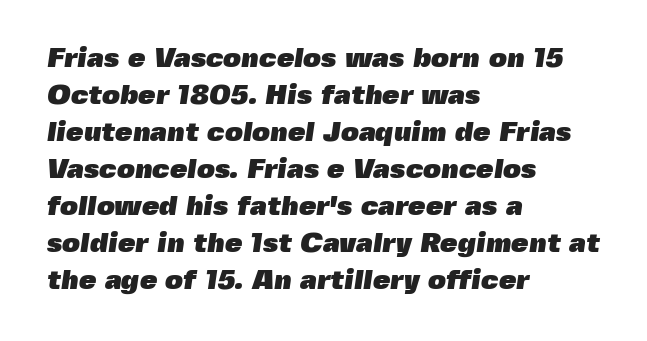
Short note: letters normally spaced. Has an underline been added? It has not. Which margin do the lines hug? The left one — the right edge is uneven. Examine the stroke ends and you'll find no serifs. Is this a fixed-width face? No — the glyphs have proportional, varying widths. Rows of type keep a routine distance in the vertical direction.
